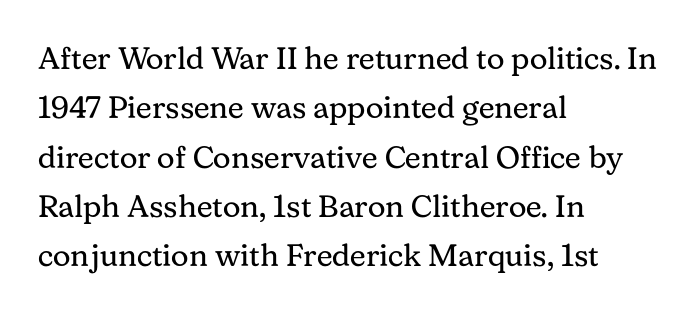
Q: Is the text bold? A: No.
Q: Is the text italic (slanted)? A: No, it is upright.
Q: Is the typeface a serif or a sans-serif typeface? A: Serif.
Q: Is the text underlined? A: No.
Q: How is the paragraph aligned? A: Left-aligned.
Q: Is the spacing between letters normal or unusually wide? A: Normal.
Q: Is the spacing between lines tight, normal or loose? A: Normal.
Q: Width (condensed, normal, or wide)? A: Normal.
Q: Stroke contrast? A: Medium.
Q: x-height? A: Medium.
Q: Monospaced? A: No.
